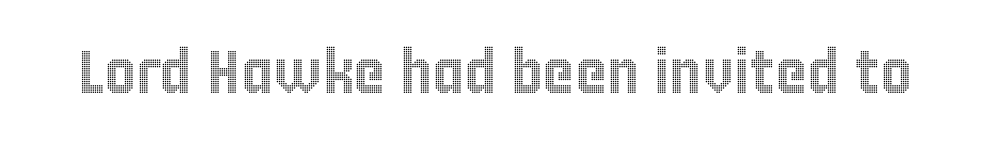
The horizontal fit of the characters is conventional and even. Quick note: not italic, upright. Here the designer chose a conventional face with non-uniform glyph widths. Just letters on the line, the space beneath them empty.
